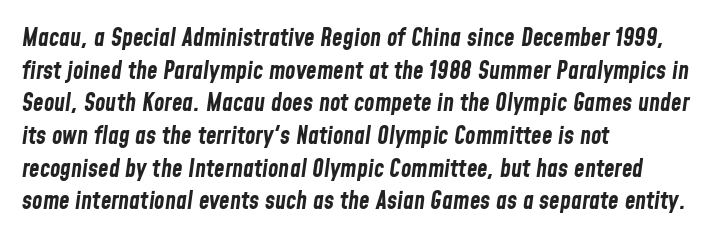
Bold? Absolutely — the strokes are thick and heavy. The compositor pushed each line to the left boundary. Check under the words: just untouched page. Each word holds together tightly as a unit, with standard inter-letter gaps. The vertical gap from one line to the next is medium.
